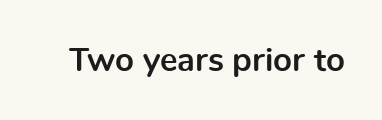
You could call the tracking neutral — neither tight nor loose. Bold? Absolutely — the strokes are thick and heavy. This sample has the flowing, uneven cadence of proportional lettering. You can tell from the bare stems that sans-serif type was used. Quick note: underline off. Unlike italic type, these characters show no tilt at all.
